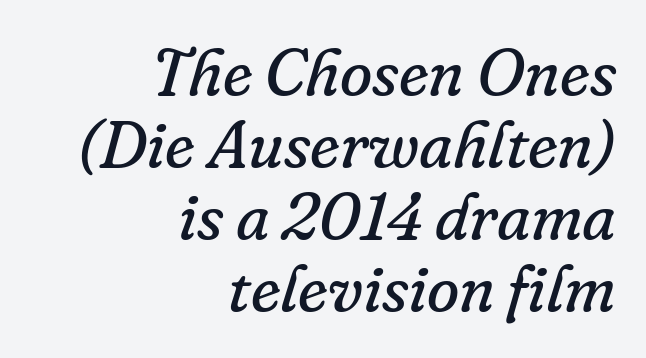
A bare baseline throughout the passage. Each stroke keeps to a modest, everyday thickness or less. This rendering employs a face with finishing strokes, i.e., a serif. Default kerning and tracking; the words read as compact shapes. In CSS terms this would be text-align: right.
